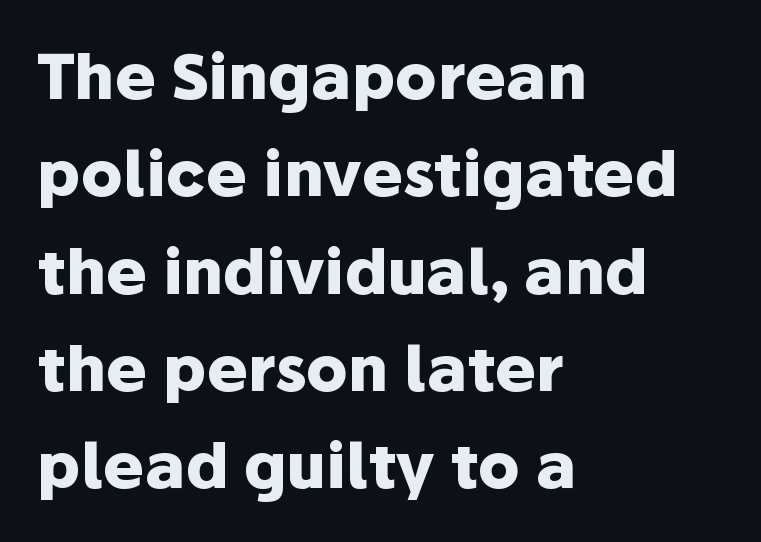
Q: Is the text bold? A: Yes.
Q: Is the text italic (slanted)? A: No, it is upright.
Q: Is the typeface a serif or a sans-serif typeface? A: Sans-serif.
Q: Is the text underlined? A: No.
Q: How is the paragraph aligned? A: Left-aligned.
Q: Is the spacing between letters normal or unusually wide? A: Normal.
Q: Is the spacing between lines tight, normal or loose? A: Normal.
Q: Width (condensed, normal, or wide)? A: Normal.
Q: Stroke contrast? A: Low.
Q: x-height? A: Medium.
Q: Monospaced? A: No.
